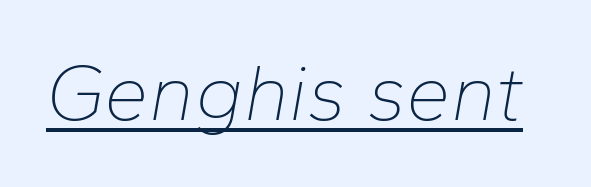
{"italic": "yes", "lean": "right", "slant_degrees": 10, "bold": "no", "weight": "thin", "width": "normal", "stroke_contrast": "low", "x_height": "medium", "monospaced": "no", "underline": "yes", "letter_spacing": "normal", "letter_spacing_em": 0.0, "glyph_px": 80}
